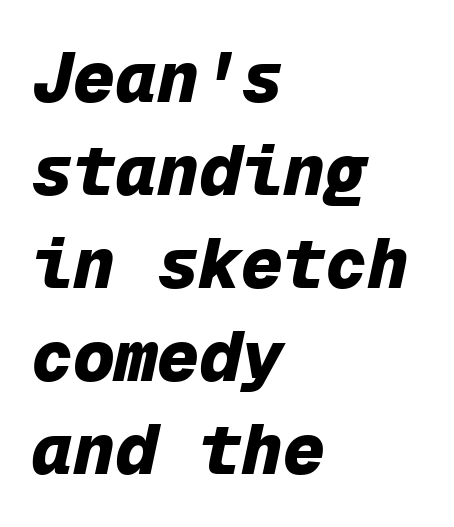
The image shows 70 px heavy type, italic (leaning right), monospaced; set left-aligned, normal line spacing (1.33x), normal letter spacing, not underlined; low stroke contrast and a medium x-height.
